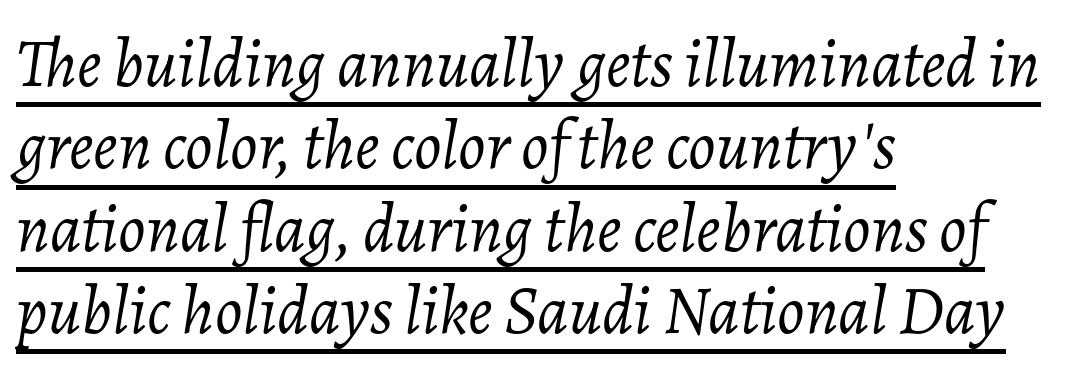
The image shows 68 px light type, italic (leaning right); set left-aligned, line spacing 1.21x, normal letter spacing, underlined; low stroke contrast and a medium x-height.
